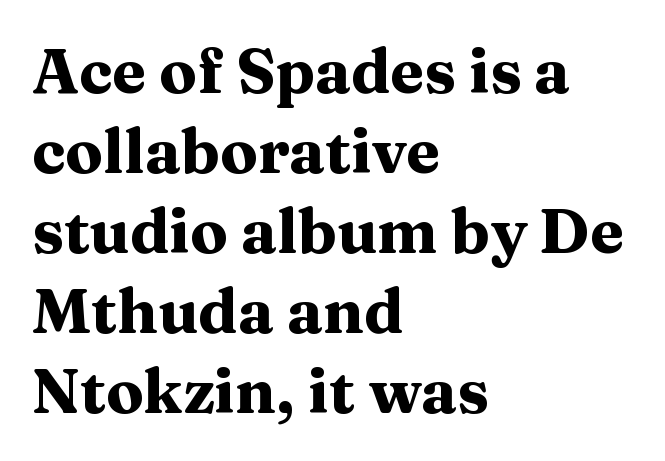
Whoever set this chose a conventional vertical rhythm. These lines are set flush left with a ragged right edge. The rendering uses a bold face; every stroke is thick and dark. The letters stand straight up with perfectly vertical stems. Between one letter and the next there's only the usual sliver of space.
